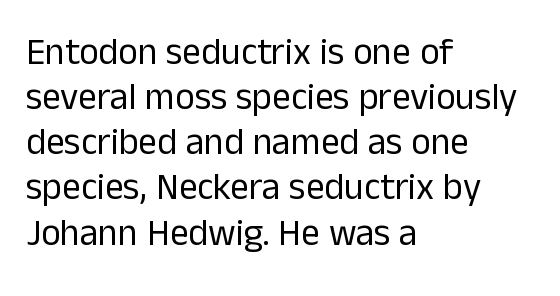
The passage shown is typed in a proportional face where columns would drift. Stems and bowls with no extra thickness — not bold. The letters stand upright; this is a roman face. Nope, no serifs anywhere on these letters. The setting favours the left margin, as ordinary paragraphs usually do. Just letters on the line, the space beneath them empty.
